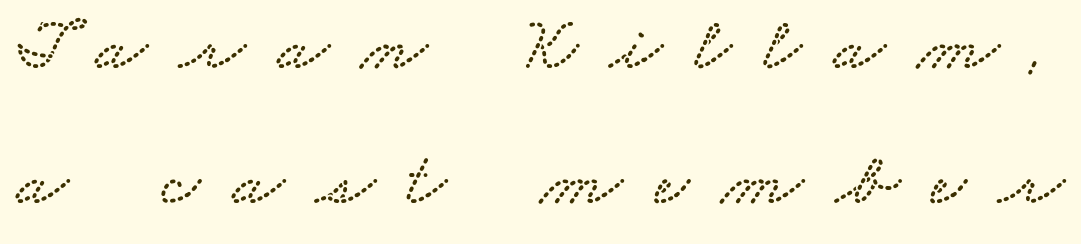
{"serif": "yes", "width": "wide", "stroke_contrast": "low", "x_height": "small", "monospaced": "no", "underline": "no", "line_spacing_ratio": 1.77, "letter_spacing": "wide", "letter_spacing_em": 0.42, "glyph_px": 76}
